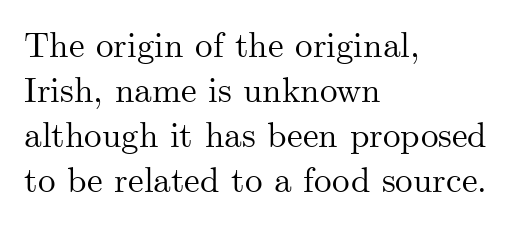
{"serif": "yes", "italic": "no", "width": "normal", "stroke_contrast": "medium", "x_height": "small", "monospaced": "no", "underline": "no", "align": "left", "line_spacing": "normal", "line_spacing_ratio": 1.29, "letter_spacing": "normal", "letter_spacing_em": 0.0, "glyph_px": 35}
